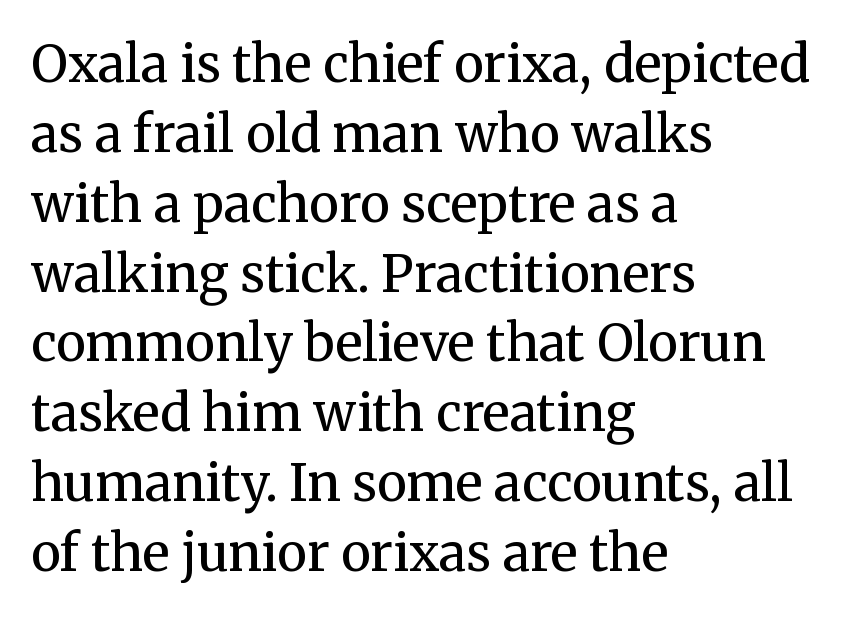
Q: Is the text bold? A: No.
Q: Is the text italic (slanted)? A: No, it is upright.
Q: Is the typeface a serif or a sans-serif typeface? A: Serif.
Q: Is the text underlined? A: No.
Q: How is the paragraph aligned? A: Left-aligned.
Q: Is the spacing between letters normal or unusually wide? A: Normal.
Q: Is the spacing between lines tight, normal or loose? A: Normal.
Q: Width (condensed, normal, or wide)? A: Normal.
Q: Stroke contrast? A: Medium.
Q: x-height? A: Medium.
Q: Monospaced? A: No.
